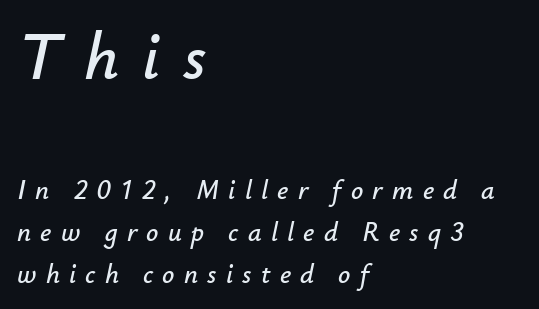
Q: Is the text italic (slanted)? A: Yes, it leans right by about 12 degrees.
Q: Is the text underlined? A: No.
Q: How is the paragraph aligned? A: Left-aligned.
Q: Is the spacing between letters normal or unusually wide? A: Unusually wide.
Q: Is the spacing between lines tight, normal or loose? A: Normal.
Q: Which block of text is set in a larger size, the first (top) or the second (bottom)? A: The first (top) one.
Q: Width (condensed, normal, or wide)? A: Normal.
Q: Stroke contrast? A: Low.
Q: x-height? A: Small.
Q: Monospaced? A: No.
